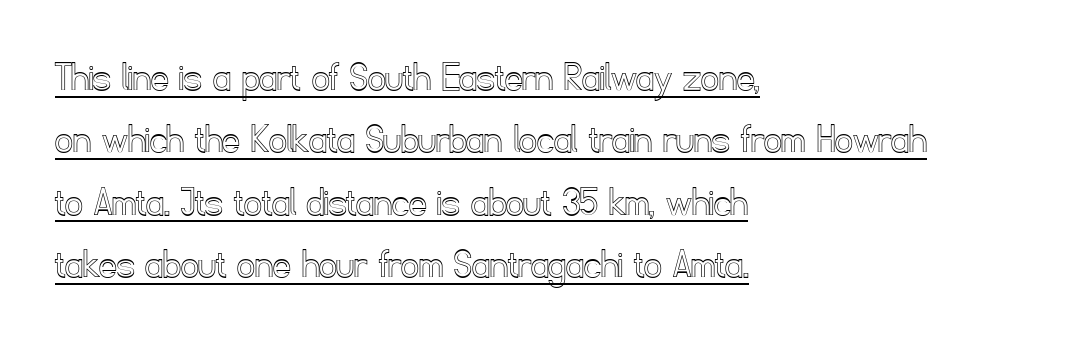
Q: Is the text italic (slanted)? A: No, it is upright.
Q: Is the text underlined? A: Yes.
Q: How is the paragraph aligned? A: Left-aligned.
Q: Is the spacing between letters normal or unusually wide? A: Normal.
Q: Is the spacing between lines tight, normal or loose? A: Normal.
Q: Width (condensed, normal, or wide)? A: Normal.
Q: x-height? A: Small.
Q: Monospaced? A: No.
